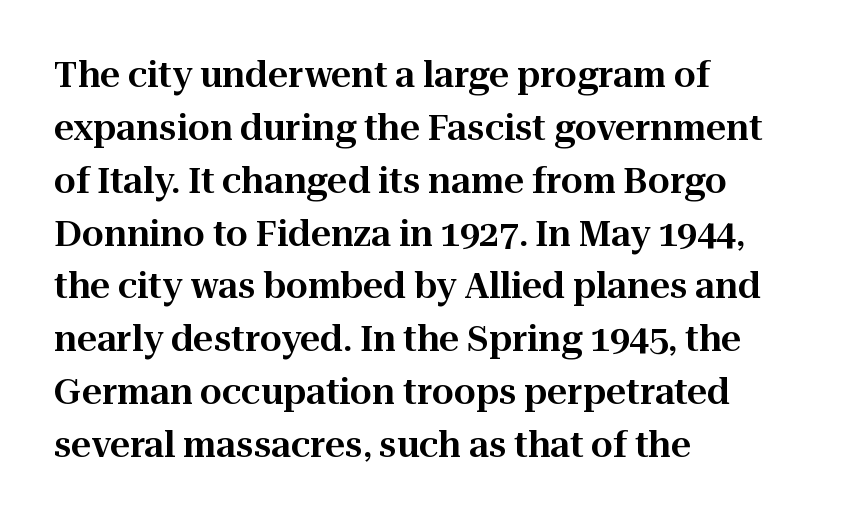
Q: Is the text italic (slanted)? A: No, it is upright.
Q: Is the typeface a serif or a sans-serif typeface? A: Serif.
Q: Is the text underlined? A: No.
Q: How is the paragraph aligned? A: Left-aligned.
Q: Is the spacing between letters normal or unusually wide? A: Normal.
Q: Is the spacing between lines tight, normal or loose? A: Normal.
Q: Width (condensed, normal, or wide)? A: Normal.
Q: Stroke contrast? A: High.
Q: x-height? A: Medium.
Q: Monospaced? A: No.
